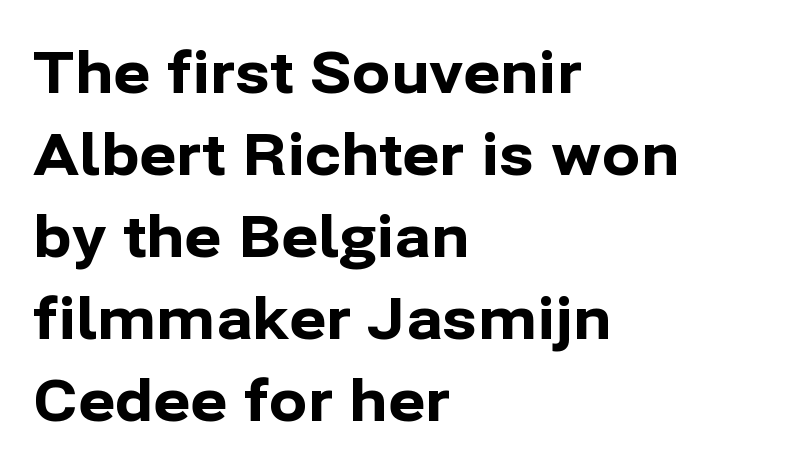
Every stem runs plumb, perpendicular to the baseline. Is the block centered? No — it sits flush against the left margin. Looks like regular typesetting: each glyph gets only the width it needs. The font is running at its bold setting.
